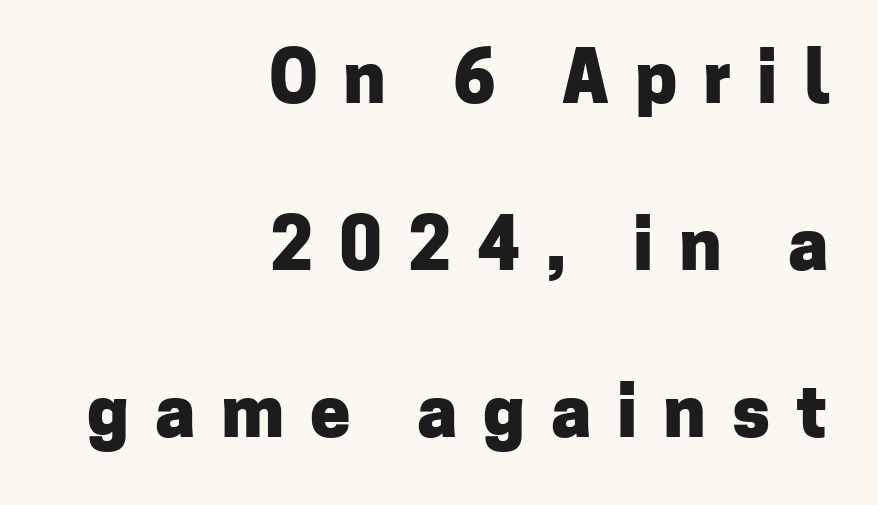
Q: Is the text bold? A: Yes.
Q: Is the text italic (slanted)? A: No, it is upright.
Q: Is the typeface a serif or a sans-serif typeface? A: Sans-serif.
Q: Is the text underlined? A: No.
Q: How is the paragraph aligned? A: Right-aligned.
Q: Is the spacing between letters normal or unusually wide? A: Unusually wide.
Q: Is the spacing between lines tight, normal or loose? A: Loose.
Q: Width (condensed, normal, or wide)? A: Normal.
Q: Stroke contrast? A: Low.
Q: x-height? A: Medium.
Q: Monospaced? A: No.
